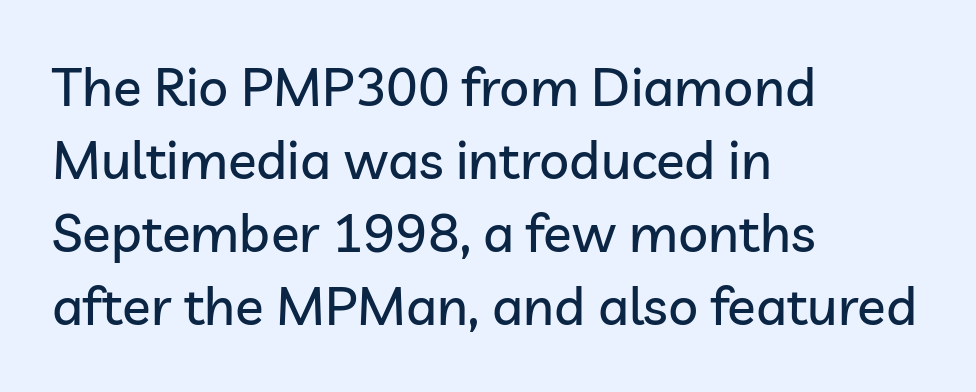
{"serif": "no", "italic": "no", "width": "normal", "stroke_contrast": "low", "x_height": "medium", "monospaced": "no", "underline": "no", "align": "left", "line_spacing": "normal", "line_spacing_ratio": 1.38, "letter_spacing": "normal", "letter_spacing_em": 0.0, "glyph_px": 53}
